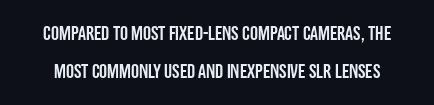
The zone under the glyphs is completely vacant. Vertically, the passage feels expansive, rows floating well apart. Every character sits straight up, as roman type does. These lines keep a tight, regular rhythm from letter to letter.
